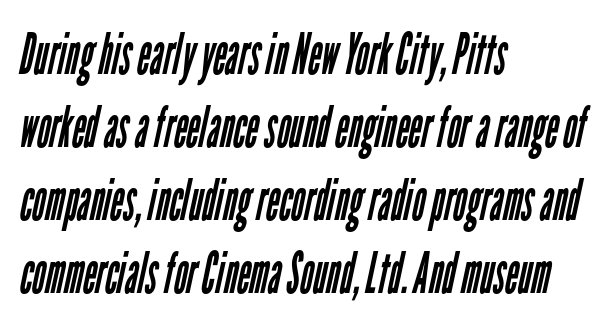
The image shows 57 px regular-weight, condensed sans-serif type; set left-aligned, normal line spacing (1.28x), normal letter spacing, not underlined; low stroke contrast and a medium x-height.
